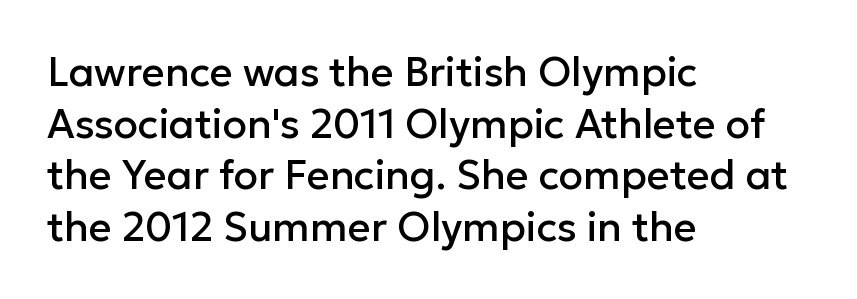
The image shows 40 px sans-serif type, upright; set left-aligned, normal line spacing (1.29x), normal letter spacing, not underlined; low stroke contrast and a medium x-height.
